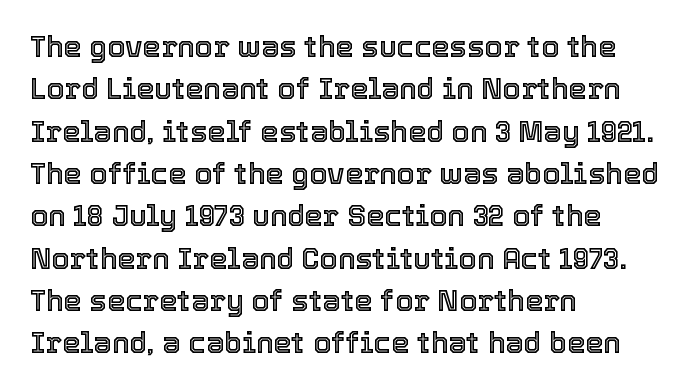
The vertical gap from one line to the next is medium. It's the straight-up-and-down kind of type. Is this a fixed-width face? No — the glyphs have proportional, varying widths. Visually the block forms a straight wall on the left and a jagged coastline on the right. Letters rest on an invisible, unmarked baseline.
